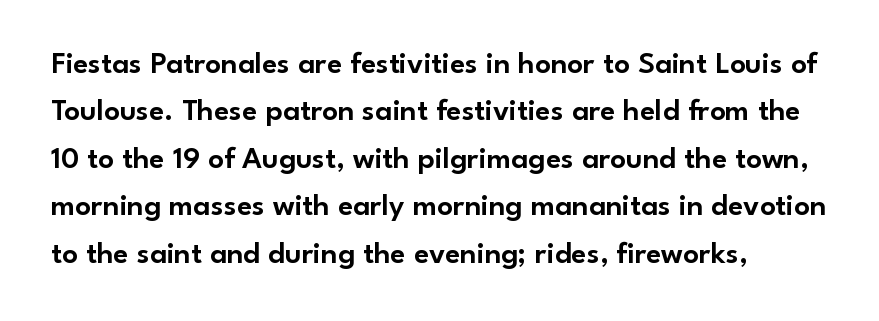
The image shows 31 px sans-serif type, upright; set left-aligned, normal line spacing (1.53x), normal letter spacing, not underlined; low stroke contrast and a small x-height.
